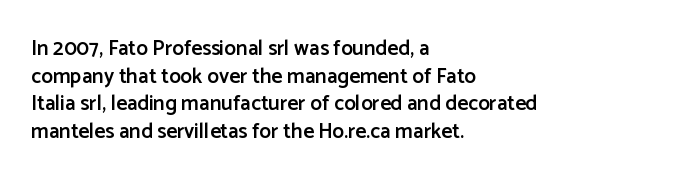
Q: Is the text bold? A: Semi-bold.
Q: Is the text italic (slanted)? A: No, it is upright.
Q: Is the text underlined? A: No.
Q: How is the paragraph aligned? A: Left-aligned.
Q: Is the spacing between letters normal or unusually wide? A: Normal.
Q: Is the spacing between lines tight, normal or loose? A: Normal.
